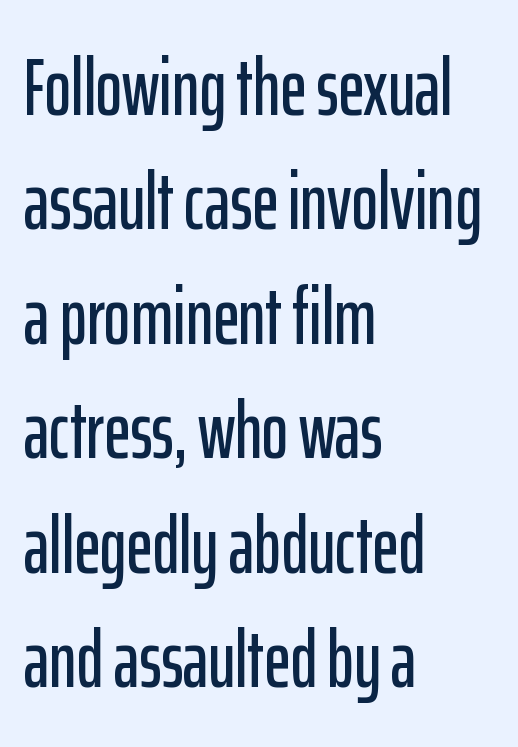
Q: Is the text italic (slanted)? A: No, it is upright.
Q: Is the typeface a serif or a sans-serif typeface? A: Sans-serif.
Q: Is the text underlined? A: No.
Q: How is the paragraph aligned? A: Left-aligned.
Q: Is the spacing between letters normal or unusually wide? A: Normal.
Q: Is the spacing between lines tight, normal or loose? A: Normal.
Q: Width (condensed, normal, or wide)? A: Condensed.
Q: Stroke contrast? A: Low.
Q: x-height? A: Medium.
Q: Monospaced? A: No.
